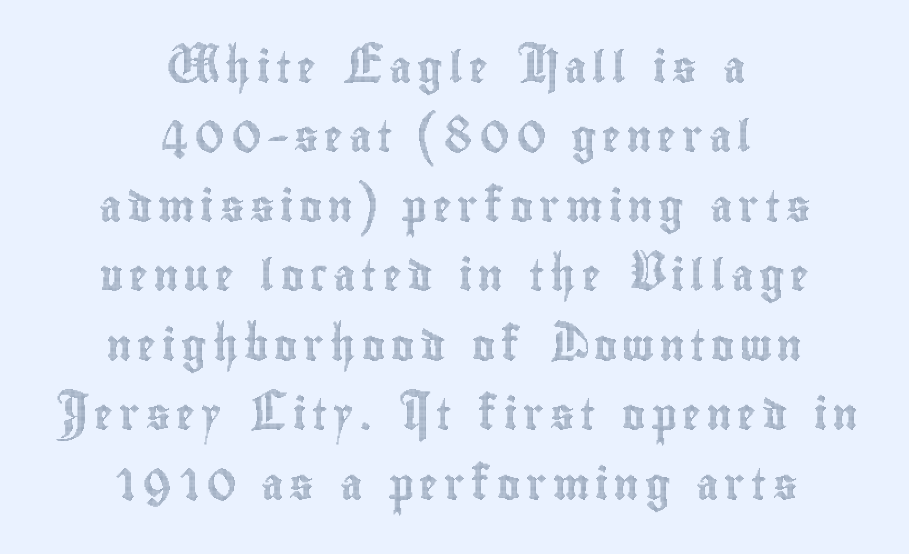
Any mark beneath the type? The region is blank. Vertical strokes here are truly vertical. A great deal of white space separates one row of letters from the next. The passage shown is typed in a proportional face where columns would drift. Does the copy run flush right? No — it is centered line by line.
